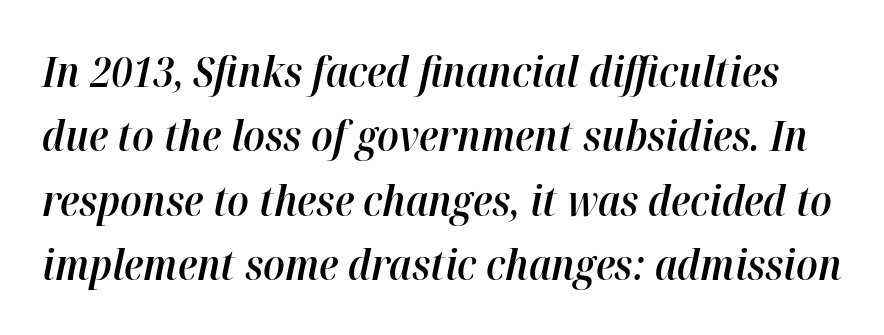
The image shows 42 px semibold type, italic (leaning right); set normal line spacing (1.53x), normal letter spacing, not underlined; high stroke contrast and a medium x-height.
